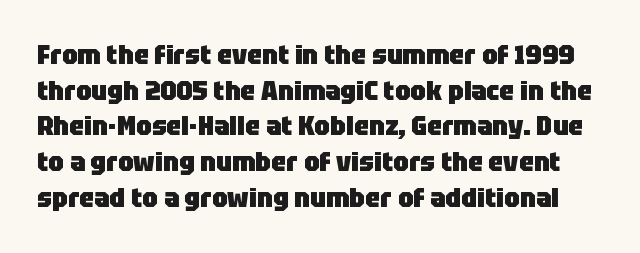
The image shows 27 px bold type, upright; set normal line spacing (1.32x), normal letter spacing, not underlined.
